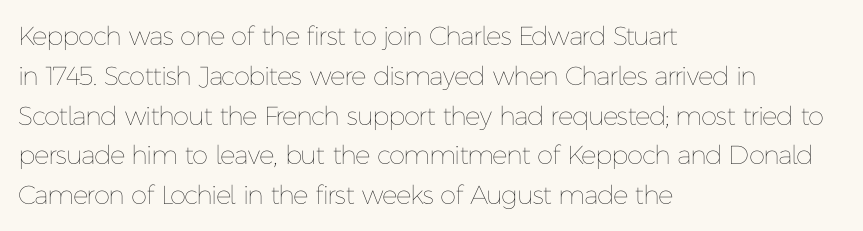
{"italic": "no", "bold": "no", "underline": "no", "align": "left", "line_spacing": "normal", "line_spacing_ratio": 1.53, "letter_spacing": "normal", "letter_spacing_em": 0.0, "glyph_px": 26}
